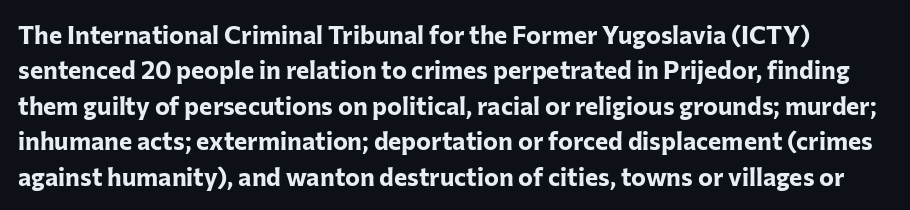
Bold? Absolutely — the strokes are thick and heavy. The space beneath each line is pristine and unruled. Ascenders rise straight up at ninety degrees. You could call the tracking neutral — neither tight nor loose.
